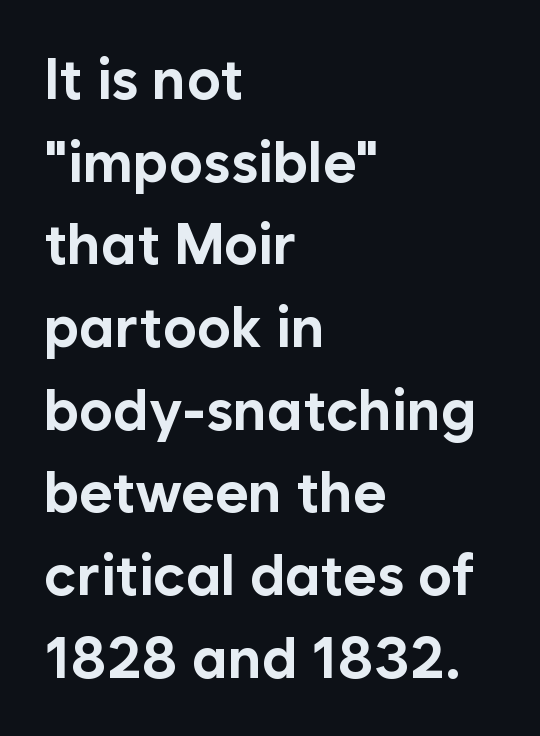
{"serif": "no", "italic": "no", "bold": "yes", "weight": "bold", "width": "normal", "stroke_contrast": "low", "x_height": "medium", "monospaced": "no", "underline": "no", "align": "left", "line_spacing": "normal", "line_spacing_ratio": 1.45, "letter_spacing": "normal", "letter_spacing_em": 0.0, "glyph_px": 57}
